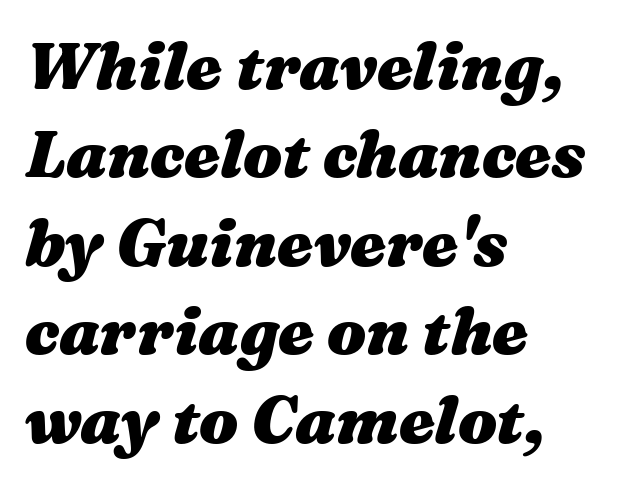
The image shows 65 px heavy, wide type, italic (leaning right); set left-aligned, normal line spacing (1.36x), normal letter spacing, not underlined; medium stroke contrast and a medium x-height.
